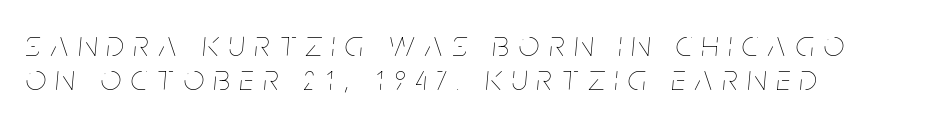
The type is letterspaced generously, with wide tracking. The passage shown is typed in a proportional face where columns would drift. The whole block is typeset with a tilt. The compositor pushed each line to the left boundary. These glyphs show unthickened strokes, regular width or finer. This block would grow much taller if given ordinary leading; it's compressed now.
